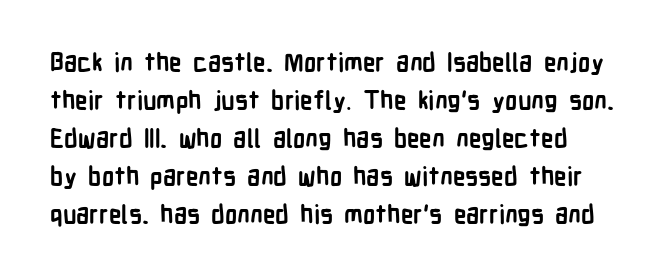
The image shows 25 px bold type, upright; set normal line spacing (1.52x), normal letter spacing, not underlined.
